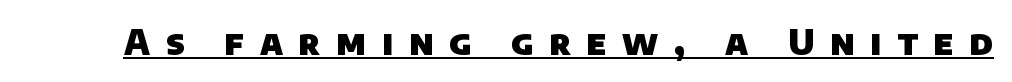
Q: Is the text bold? A: Yes.
Q: Is the typeface a serif or a sans-serif typeface? A: Sans-serif.
Q: Is the text underlined? A: Yes.
Q: Is the spacing between letters normal or unusually wide? A: Unusually wide.
Q: Width (condensed, normal, or wide)? A: Normal.
Q: Stroke contrast? A: Low.
Q: x-height? A: Large.
Q: Monospaced? A: No.
